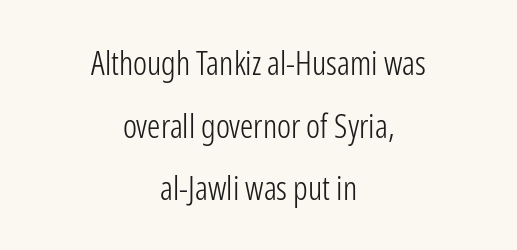
The image shows 33 px light, condensed sans-serif type, upright; set centered, loose line spacing (1.9x), normal letter spacing, not underlined; low stroke contrast and a medium x-height.
